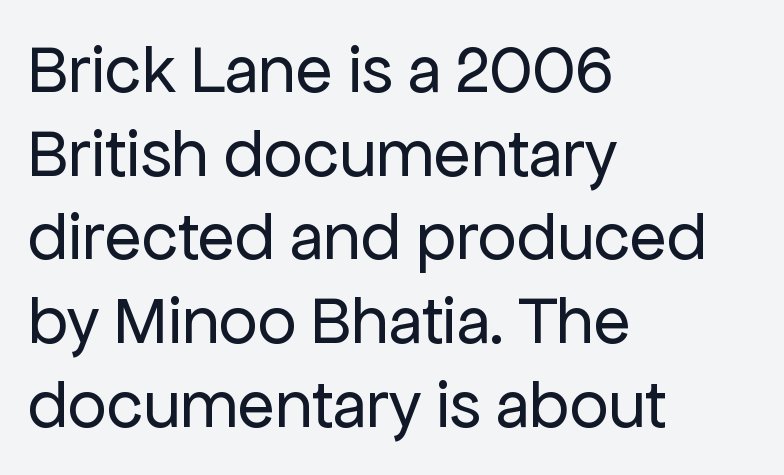
In terms of letterform style, serifs are entirely absent. Caption: face not bold, strokes unweighted. The face used here is rendered with its standard letterfit. The setting favours the left margin, as ordinary paragraphs usually do.
